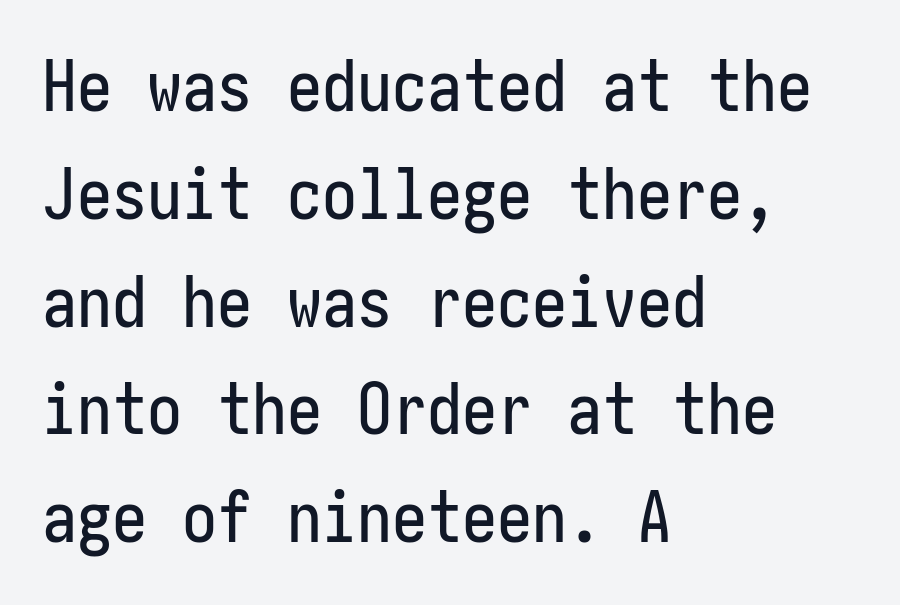
{"serif": "no", "italic": "no", "width": "condensed", "stroke_contrast": "low", "x_height": "medium", "underline": "no", "align": "left", "line_spacing": "normal", "line_spacing_ratio": 1.54, "letter_spacing": "normal", "letter_spacing_em": 0.0, "glyph_px": 70}
